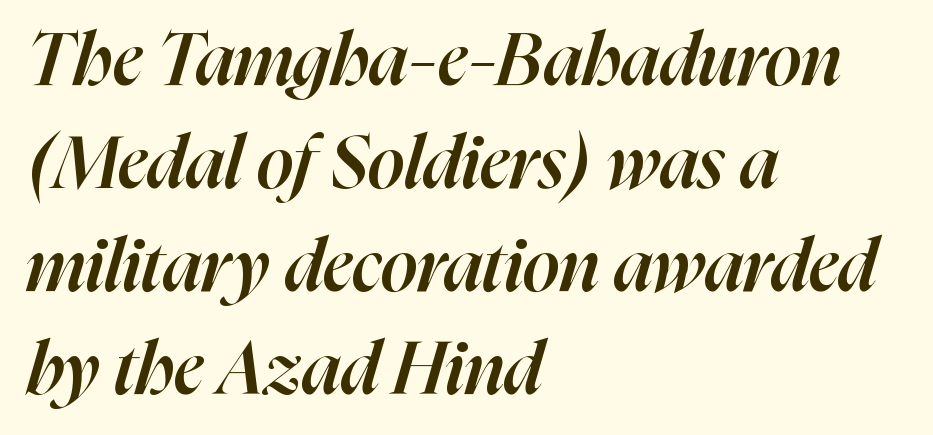
Q: Is the text bold? A: Semi-bold.
Q: Is the text italic (slanted)? A: Yes, it leans right by about 16 degrees.
Q: Is the text underlined? A: No.
Q: How is the paragraph aligned? A: Left-aligned.
Q: Is the spacing between letters normal or unusually wide? A: Normal.
Q: Is the spacing between lines tight, normal or loose? A: Normal.
Q: Width (condensed, normal, or wide)? A: Normal.
Q: Stroke contrast? A: High.
Q: x-height? A: Medium.
Q: Monospaced? A: No.
